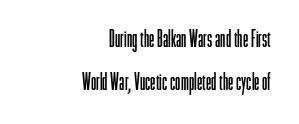
Q: Is the text bold? A: No.
Q: Is the text italic (slanted)? A: No, it is upright.
Q: Is the text underlined? A: No.
Q: How is the paragraph aligned? A: Right-aligned.
Q: Is the spacing between letters normal or unusually wide? A: Normal.
